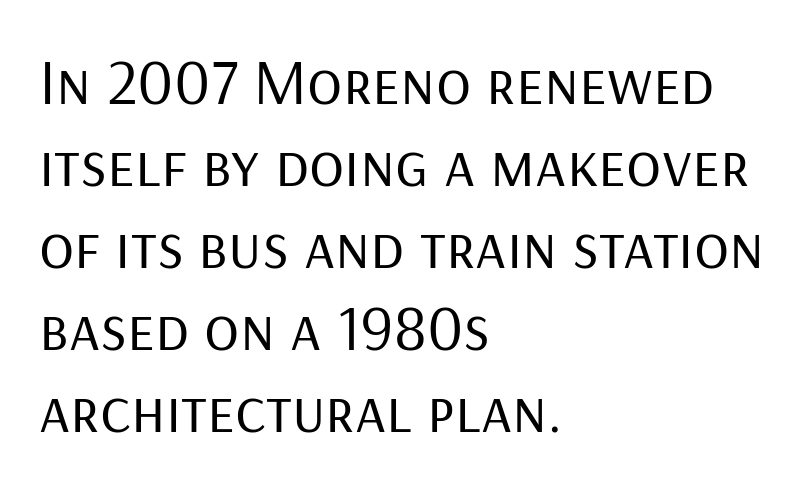
Q: Is the text bold? A: No.
Q: Is the text italic (slanted)? A: No, it is upright.
Q: Is the typeface a serif or a sans-serif typeface? A: Sans-serif.
Q: Is the text underlined? A: No.
Q: How is the paragraph aligned? A: Left-aligned.
Q: Is the spacing between letters normal or unusually wide? A: Normal.
Q: Is the spacing between lines tight, normal or loose? A: Normal.
Q: Width (condensed, normal, or wide)? A: Normal.
Q: Stroke contrast? A: Low.
Q: x-height? A: Medium.
Q: Monospaced? A: No.
